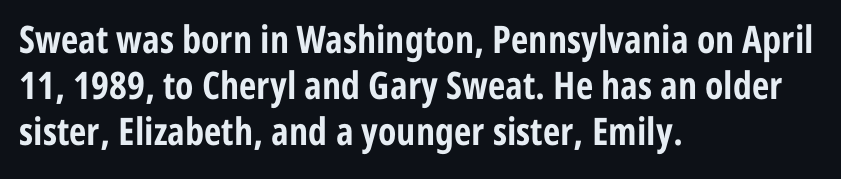
The image shows 38 px bold, condensed sans-serif type, upright; set left-aligned, line spacing 1.21x, normal letter spacing, not underlined; low stroke contrast and a medium x-height.
